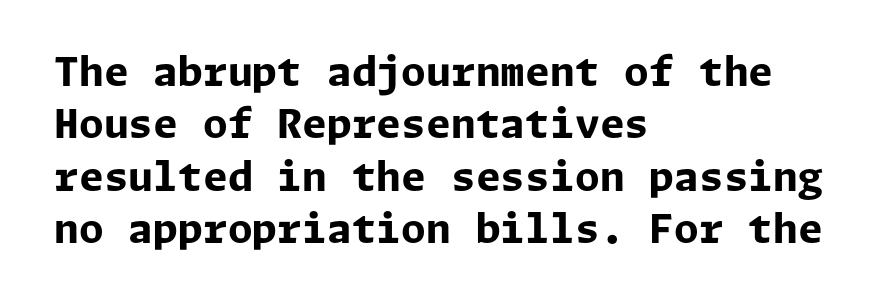
Q: Is the text bold? A: Yes.
Q: Is the text italic (slanted)? A: No, it is upright.
Q: Is the typeface a serif or a sans-serif typeface? A: Sans-serif.
Q: Is the text underlined? A: No.
Q: How is the paragraph aligned? A: Left-aligned.
Q: Is the spacing between letters normal or unusually wide? A: Normal.
Q: Is the spacing between lines tight, normal or loose? A: Normal.
Q: Width (condensed, normal, or wide)? A: Normal.
Q: Stroke contrast? A: Low.
Q: x-height? A: Medium.
